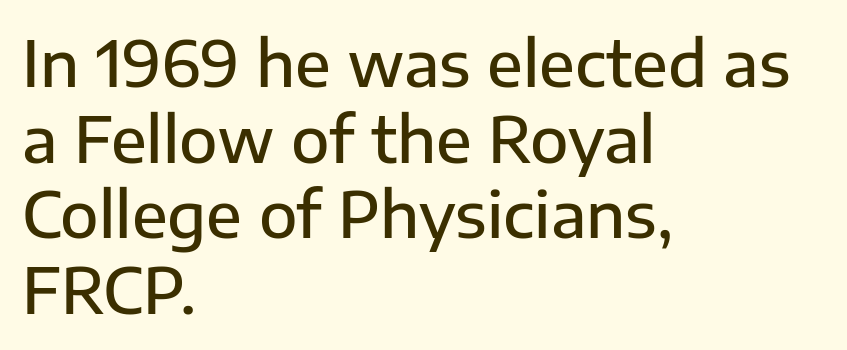
The image shows 63 px semibold sans-serif type, upright; set left-aligned, line spacing 1.2x, normal letter spacing, not underlined; low stroke contrast and a medium x-height.
